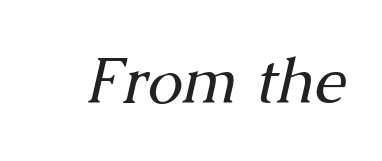
The image shows 64 px regular-weight serif type, italic (leaning right); set normal letter spacing, not underlined; medium stroke contrast and a medium x-height.
